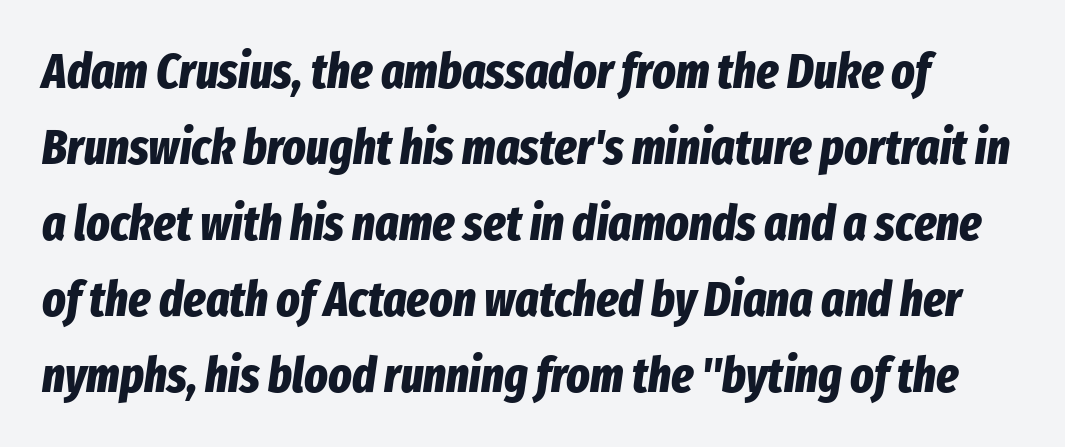
Plenty of ink on the page — the face is bold. Quick note: interline space is typical. A typesetter would call this zero additional tracking. If you drew a line through each stem, it would be angled.
